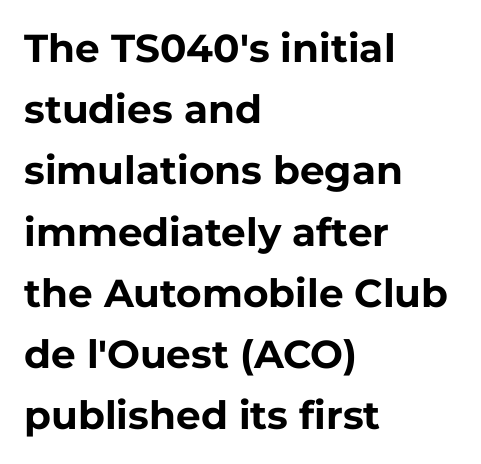
Does the copy run flush right? No — it runs flush left. The letters advance in unequal steps, a hallmark of proportional type. Words appear dense and cohesive because spacing is normal. The string is rendered with underlining switched off. The block of text has a typical density, with ordinary space between rows.
